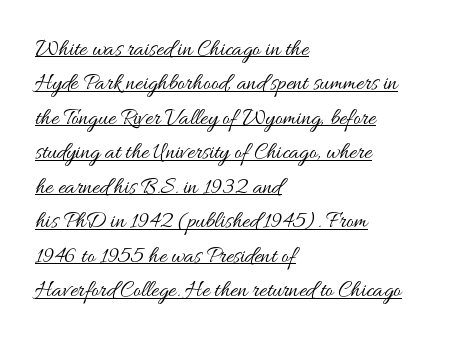
The lines are quadded left. The passage shown is not bold in any degree. The face used here appears with an underline applied.
